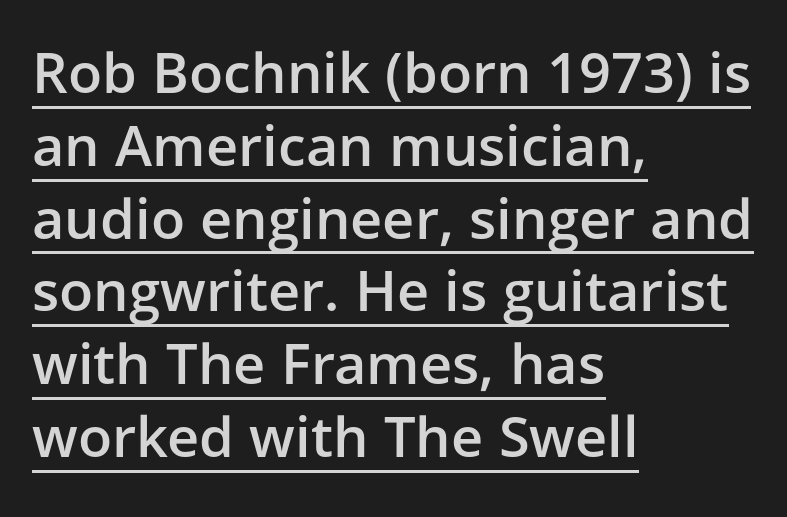
A sans-serif font was chosen for this passage. You could call the tracking neutral — neither tight nor loose. The typesetter has applied underlining to the passage shown. The ragged edge is on the right, which tells us the setting is flush left.
